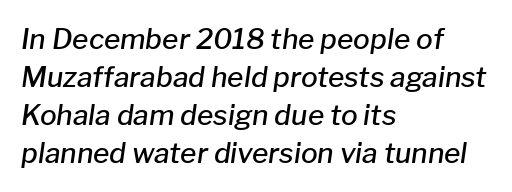
Q: Is the text bold? A: Semi-bold.
Q: Is the text italic (slanted)? A: Yes, it leans right by about 8 degrees.
Q: Is the text underlined? A: No.
Q: How is the paragraph aligned? A: Left-aligned.
Q: Is the spacing between letters normal or unusually wide? A: Normal.
Q: Is the spacing between lines tight, normal or loose? A: Normal.
Q: Width (condensed, normal, or wide)? A: Normal.
Q: Stroke contrast? A: Low.
Q: x-height? A: Medium.
Q: Monospaced? A: No.
